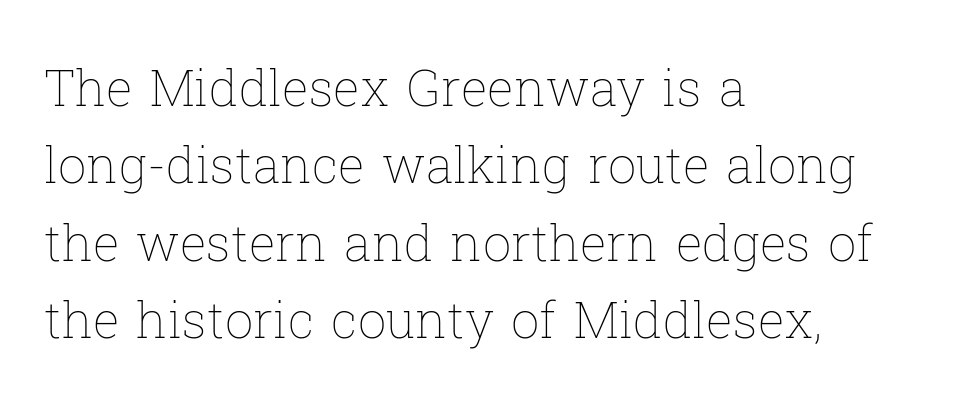
Q: Is the text bold? A: No.
Q: Is the text italic (slanted)? A: No, it is upright.
Q: Is the text underlined? A: No.
Q: How is the paragraph aligned? A: Left-aligned.
Q: Is the spacing between letters normal or unusually wide? A: Normal.
Q: Is the spacing between lines tight, normal or loose? A: Normal.
Q: Width (condensed, normal, or wide)? A: Normal.
Q: Stroke contrast? A: Low.
Q: x-height? A: Medium.
Q: Monospaced? A: No.
